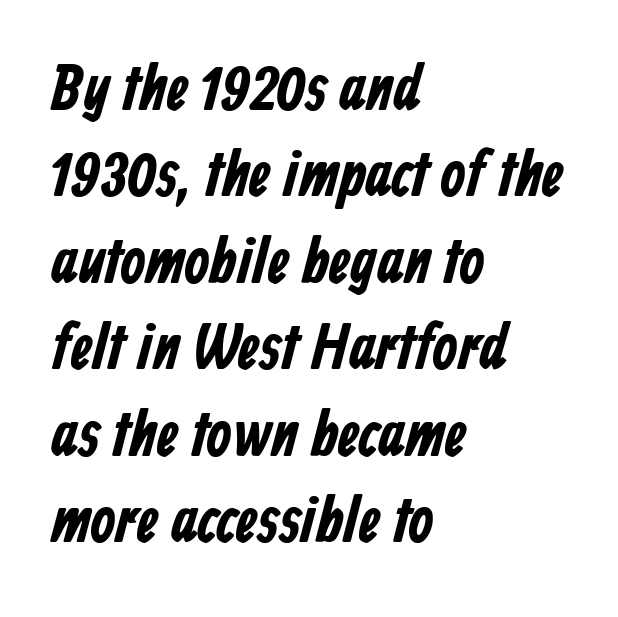
The letters are bold, with thick, heavy strokes. Is there much room between lines? A standard amount, neither cramped nor airy. Examine the stroke ends and you'll find no serifs. Spacing verdict: proportional, widths tailored to each character. Short and long lines alike share a common starting point at left.
